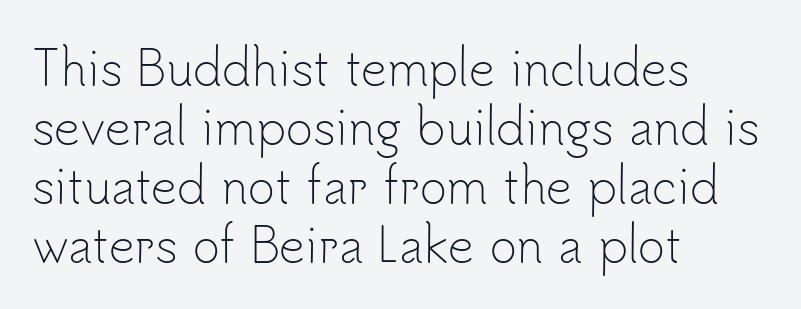
The image shows 46 px light sans-serif type, upright; set left-aligned, normal line spacing (1.28x), normal letter spacing, not underlined; low stroke contrast and a small x-height.
